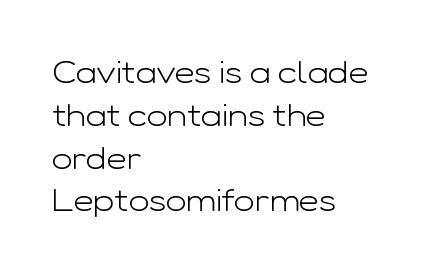
Nobody drew a line under any word here. Style check: upright. The letters advance in unequal steps, a hallmark of proportional type. The rendering shows plain stroke endings on the letterforms — a sans-serif design. In terms of letterspacing, this is plain default setting.
